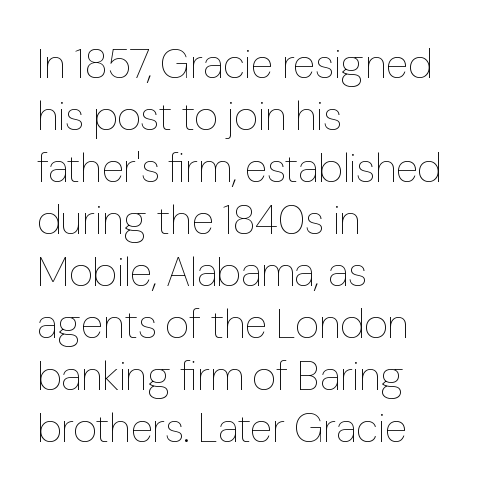
The image shows 41 px thin type, upright; set left-aligned, normal line spacing (1.27x), normal letter spacing, not underlined; low stroke contrast and a medium x-height.
